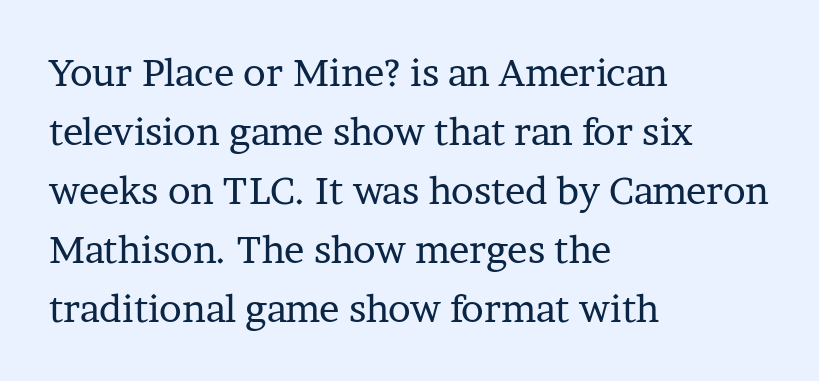
Q: Is the text bold? A: No.
Q: Is the text italic (slanted)? A: No, it is upright.
Q: Is the typeface a serif or a sans-serif typeface? A: Serif.
Q: Is the text underlined? A: No.
Q: How is the paragraph aligned? A: Left-aligned.
Q: Is the spacing between letters normal or unusually wide? A: Normal.
Q: Is the spacing between lines tight, normal or loose? A: Normal.
Q: Width (condensed, normal, or wide)? A: Normal.
Q: Stroke contrast? A: Low.
Q: x-height? A: Medium.
Q: Monospaced? A: No.
